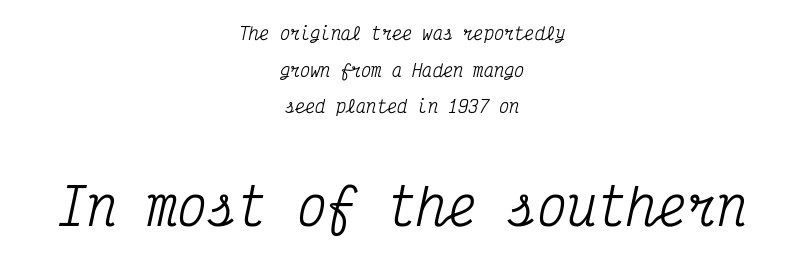
{"serif": "yes", "italic": "yes", "lean": "right", "slant_degrees": 12, "width": "condensed", "stroke_contrast": "medium", "x_height": "medium", "monospaced": "yes", "underline": "no", "align": "center", "line_spacing": "loose", "line_spacing_ratio": 2.15, "letter_spacing": "normal", "letter_spacing_em": 0.0, "larger_block": "second", "size_ratio": 2.94, "glyph_px": 50}
